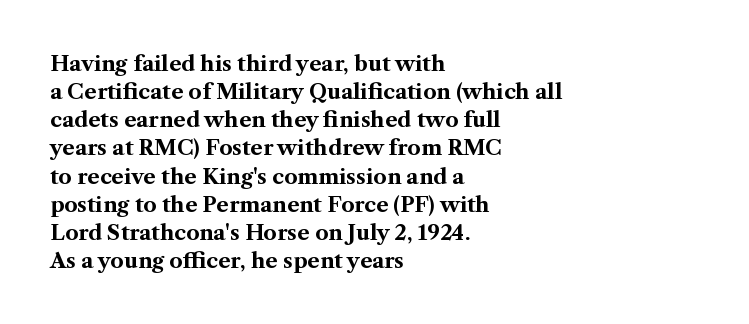
{"italic": "no", "bold": "yes", "underline": "no", "align": "left", "line_spacing": "normal", "line_spacing_ratio": 1.34, "letter_spacing": "normal", "letter_spacing_em": 0.0, "glyph_px": 21}
